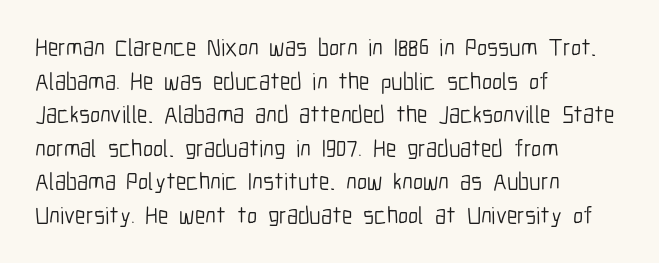
The image shows 24 px text type, upright; set left-aligned, normal line spacing (1.4x), normal letter spacing, not underlined.
